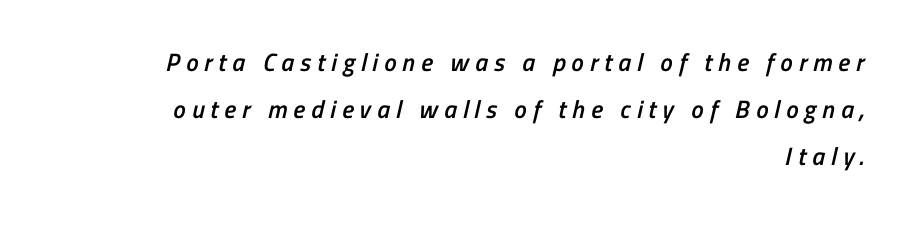
Q: Is the text bold? A: Semi-bold.
Q: Is the text underlined? A: No.
Q: How is the paragraph aligned? A: Right-aligned.
Q: Is the spacing between letters normal or unusually wide? A: Unusually wide.
